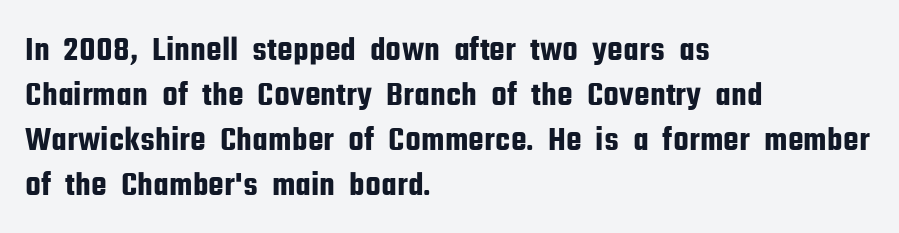
{"serif": "no", "italic": "no", "width": "condensed", "stroke_contrast": "low", "x_height": "medium", "monospaced": "no", "underline": "no", "align": "left", "line_spacing": "normal", "line_spacing_ratio": 1.29, "letter_spacing": "normal", "letter_spacing_em": 0.0, "glyph_px": 35}
